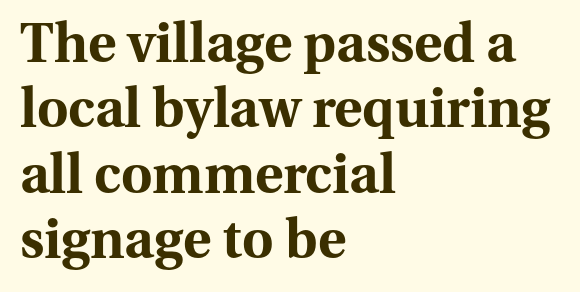
The image shows 54 px bold serif type, upright; set left-aligned, line spacing 1.21x, normal letter spacing, not underlined; medium stroke contrast and a medium x-height.
